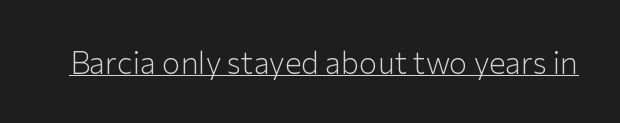
The image shows 31 px light sans-serif type, upright; set normal letter spacing, underlined; low stroke contrast and a medium x-height.
